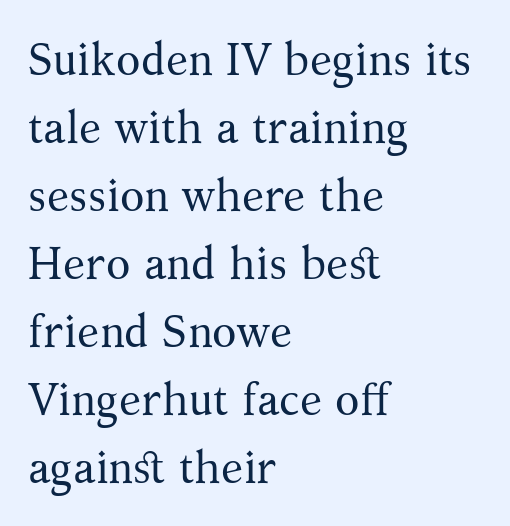
{"serif": "yes", "italic": "no", "bold": "no", "weight": "regular", "width": "normal", "stroke_contrast": "medium", "x_height": "medium", "monospaced": "no", "underline": "no", "align": "left", "line_spacing": "normal", "line_spacing_ratio": 1.51, "letter_spacing": "normal", "letter_spacing_em": 0.0, "glyph_px": 45}
